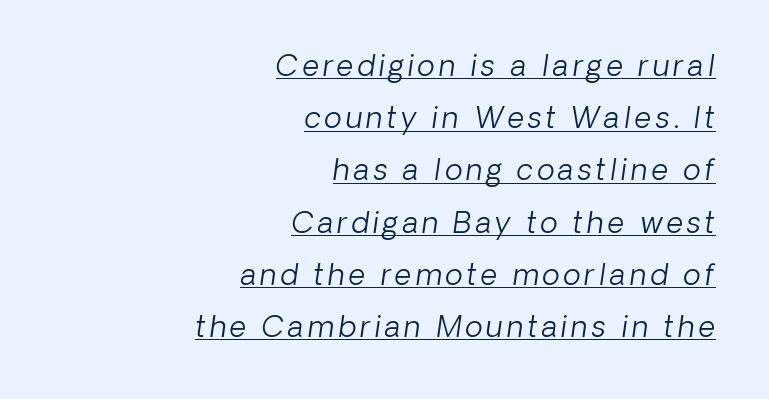
The specimen includes a rule beneath the text block's lines. The text carries the slant typical of an italic or oblique font. These lines are rendered in a variable-pitch font. Heft: none added — not bold.
